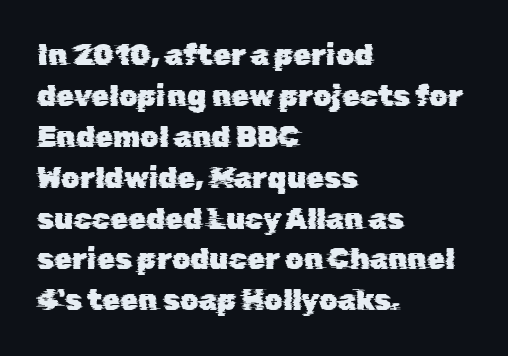
{"serif": "no", "width": "normal", "stroke_contrast": "low", "x_height": "medium", "monospaced": "no", "underline": "no", "align": "left", "line_spacing": "normal", "line_spacing_ratio": 1.41, "letter_spacing": "normal", "letter_spacing_em": 0.0, "glyph_px": 29}
